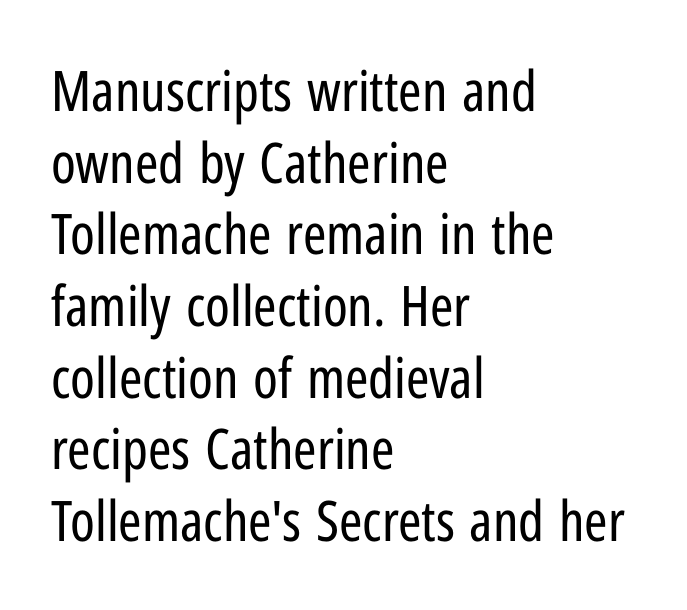
Italic: no, the glyphs are upright roman. A classic flush-left, rag-right setting is used for this passage. The face used here is proportionally spaced, like ordinary book or web type. Counters stay open thanks to moderate or lighter strokes.
